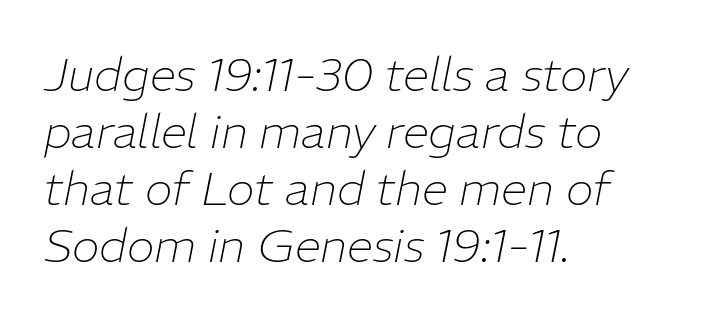
The image shows 47 px thin type, italic (leaning right); set left-aligned, line spacing 1.21x, normal letter spacing, not underlined; low stroke contrast and a medium x-height.
